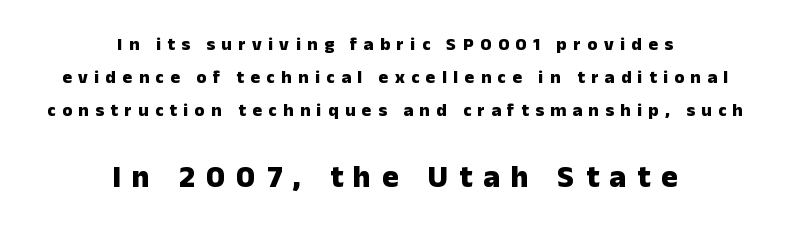
Q: Is the text bold? A: Yes.
Q: Is the text italic (slanted)? A: No, it is upright.
Q: Is the typeface a serif or a sans-serif typeface? A: Sans-serif.
Q: Is the text underlined? A: No.
Q: How is the paragraph aligned? A: Centered.
Q: Is the spacing between letters normal or unusually wide? A: Unusually wide.
Q: Which block of text is set in a larger size, the first (top) or the second (bottom)? A: The second (bottom) one.
Q: Width (condensed, normal, or wide)? A: Normal.
Q: Stroke contrast? A: Low.
Q: x-height? A: Medium.
Q: Monospaced? A: No.
